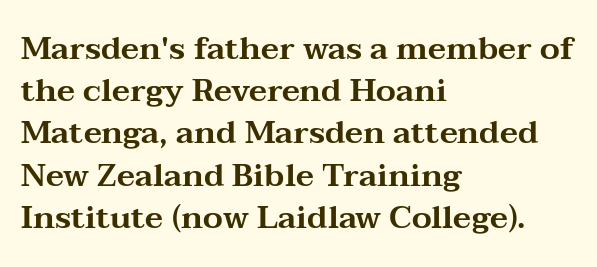
Q: Is the text italic (slanted)? A: No, it is upright.
Q: Is the typeface a serif or a sans-serif typeface? A: Serif.
Q: Is the text underlined? A: No.
Q: How is the paragraph aligned? A: Left-aligned.
Q: Is the spacing between letters normal or unusually wide? A: Normal.
Q: Is the spacing between lines tight, normal or loose? A: Normal.
Q: Width (condensed, normal, or wide)? A: Wide.
Q: Stroke contrast? A: Medium.
Q: x-height? A: Medium.
Q: Monospaced? A: No.
